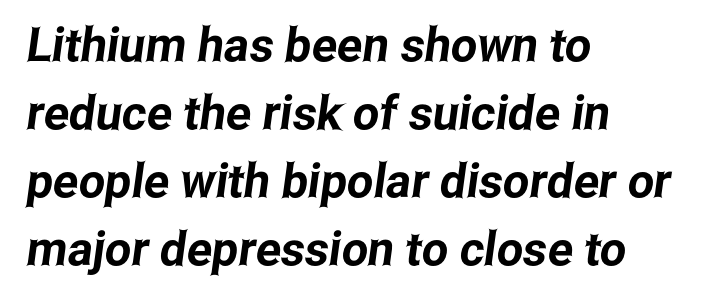
The leading is moderate, giving the passage an even texture. The paragraph has a hard left edge and a soft right edge. A typesetter would call this proportional, since set widths differ per character. Letter spacing: default.
